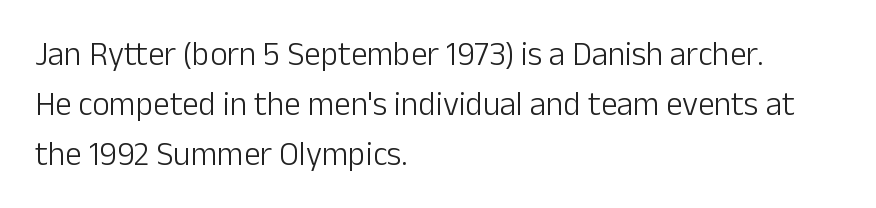
The image shows 33 px light sans-serif type, upright; set left-aligned, normal line spacing (1.52x), normal letter spacing, not underlined; low stroke contrast and a medium x-height.
